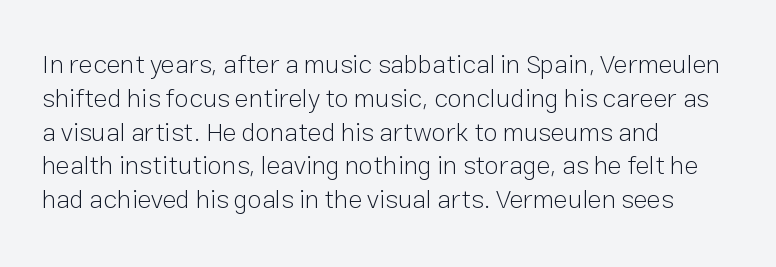
Q: Is the text bold? A: No.
Q: Is the text italic (slanted)? A: No, it is upright.
Q: Is the text underlined? A: No.
Q: How is the paragraph aligned? A: Left-aligned.
Q: Is the spacing between letters normal or unusually wide? A: Normal.
Q: Is the spacing between lines tight, normal or loose? A: Normal.
